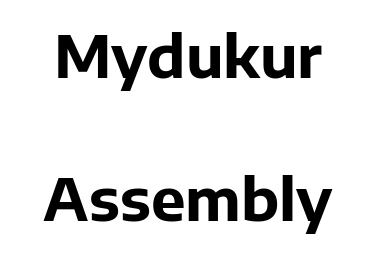
{"serif": "no", "italic": "no", "bold": "yes", "weight": "bold", "width": "normal", "stroke_contrast": "low", "x_height": "medium", "monospaced": "no", "underline": "no", "line_spacing": "loose", "line_spacing_ratio": 2.47, "letter_spacing": "normal", "letter_spacing_em": 0.0, "glyph_px": 58}
